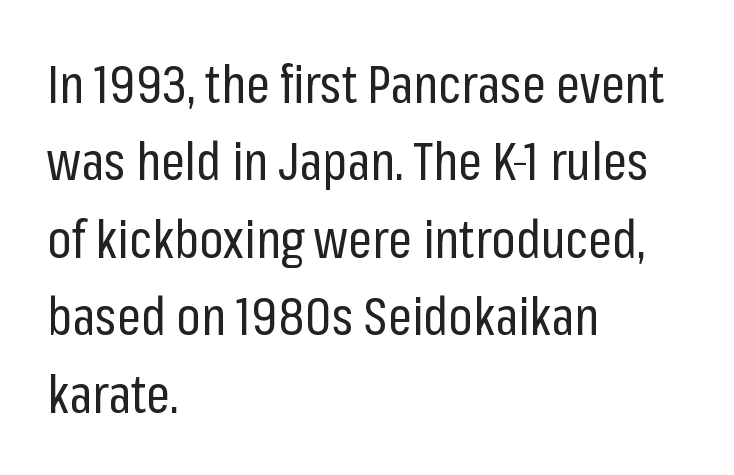
Q: Is the text bold? A: No.
Q: Is the text italic (slanted)? A: No, it is upright.
Q: Is the typeface a serif or a sans-serif typeface? A: Sans-serif.
Q: Is the text underlined? A: No.
Q: How is the paragraph aligned? A: Left-aligned.
Q: Is the spacing between letters normal or unusually wide? A: Normal.
Q: Is the spacing between lines tight, normal or loose? A: Normal.
Q: Width (condensed, normal, or wide)? A: Condensed.
Q: Stroke contrast? A: Low.
Q: x-height? A: Medium.
Q: Monospaced? A: No.
